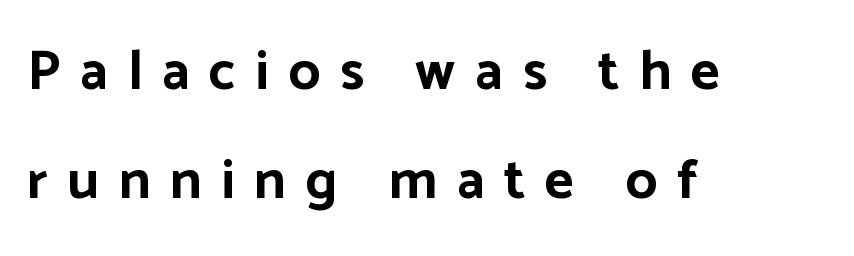
The face used here is proportionally spaced, like ordinary book or web type. All the whitespace from short lines collects on the right. The letters stand straight up with perfectly vertical stems. How are the letters spaced? Widely, with obvious added tracking. Summary of vertical rhythm: relaxed, with wide interline spacing.
